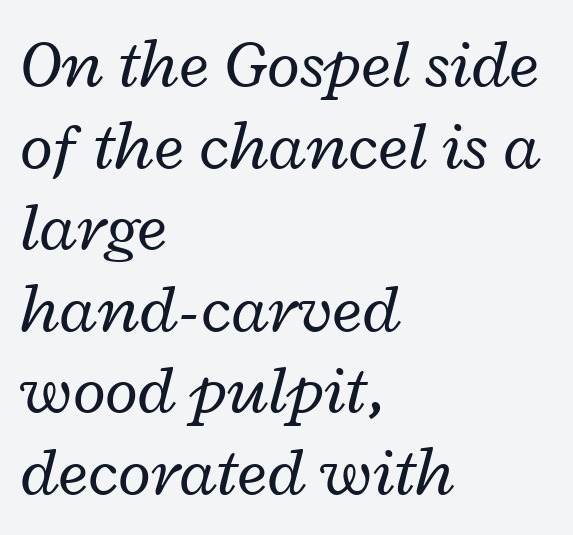
Q: Is the text bold? A: No.
Q: Is the text italic (slanted)? A: Yes, it leans right by about 12 degrees.
Q: Is the text underlined? A: No.
Q: How is the paragraph aligned? A: Left-aligned.
Q: Is the spacing between letters normal or unusually wide? A: Normal.
Q: Width (condensed, normal, or wide)? A: Wide.
Q: Stroke contrast? A: Low.
Q: x-height? A: Medium.
Q: Monospaced? A: No.
